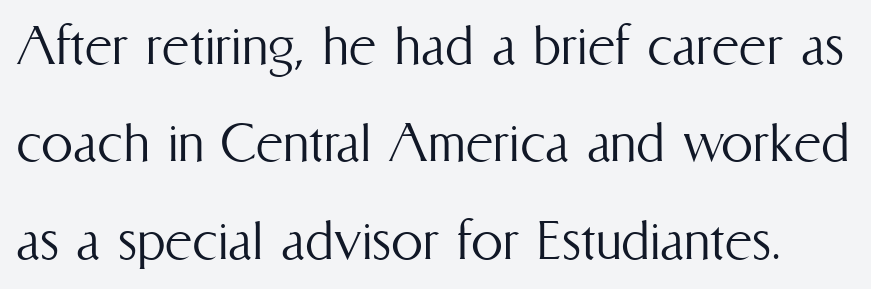
{"italic": "no", "bold": "no", "weight": "light", "width": "condensed", "stroke_contrast": "medium", "x_height": "medium", "monospaced": "no", "underline": "no", "line_spacing": "normal", "line_spacing_ratio": 1.52, "letter_spacing": "normal", "letter_spacing_em": 0.0, "glyph_px": 64}
